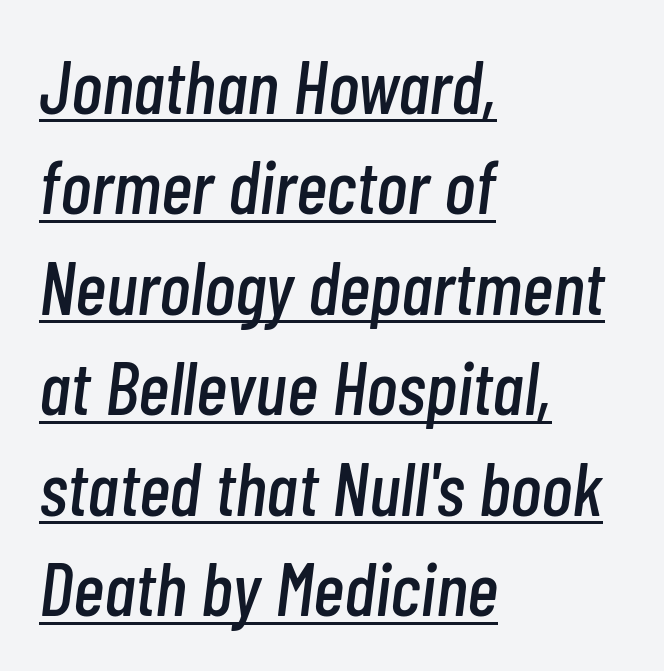
The image shows 75 px condensed type, italic (leaning right); set left-aligned, normal line spacing (1.34x), normal letter spacing, underlined; low stroke contrast and a medium x-height.
